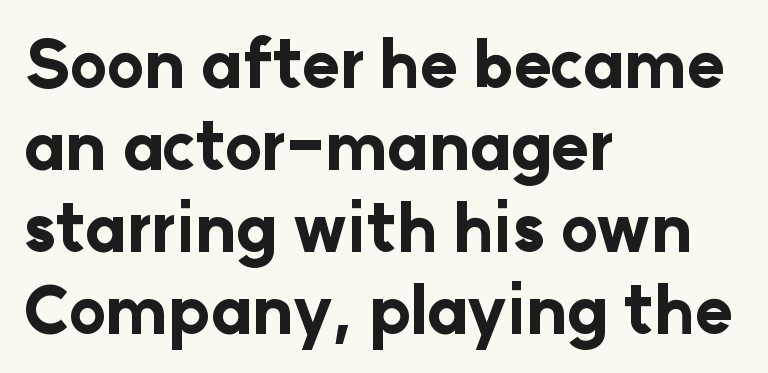
Q: Is the text bold? A: Yes.
Q: Is the text italic (slanted)? A: No, it is upright.
Q: Is the typeface a serif or a sans-serif typeface? A: Sans-serif.
Q: Is the text underlined? A: No.
Q: How is the paragraph aligned? A: Left-aligned.
Q: Is the spacing between letters normal or unusually wide? A: Normal.
Q: Is the spacing between lines tight, normal or loose? A: Normal.
Q: Width (condensed, normal, or wide)? A: Normal.
Q: Stroke contrast? A: Low.
Q: x-height? A: Medium.
Q: Monospaced? A: No.
